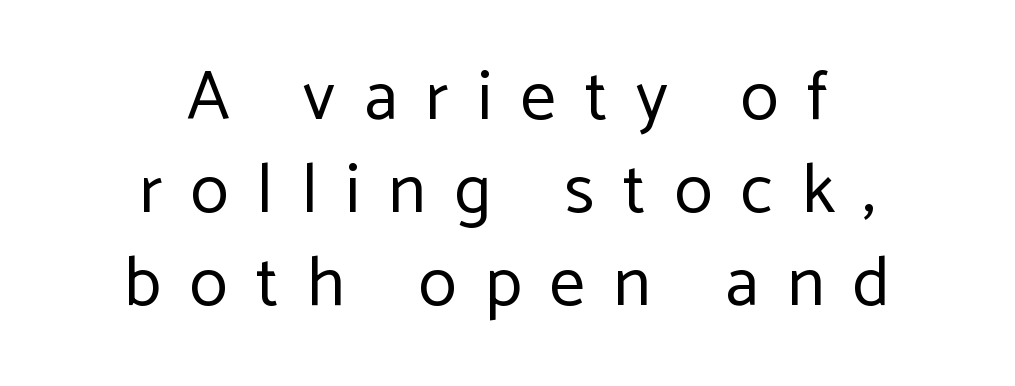
Q: Is the text bold? A: No.
Q: Is the text italic (slanted)? A: No, it is upright.
Q: Is the typeface a serif or a sans-serif typeface? A: Sans-serif.
Q: Is the text underlined? A: No.
Q: How is the paragraph aligned? A: Centered.
Q: Is the spacing between letters normal or unusually wide? A: Unusually wide.
Q: Is the spacing between lines tight, normal or loose? A: Normal.
Q: Width (condensed, normal, or wide)? A: Normal.
Q: Stroke contrast? A: Low.
Q: x-height? A: Medium.
Q: Monospaced? A: No.
